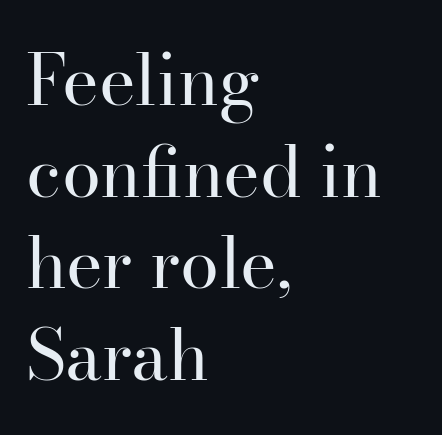
The image shows 70 px regular-weight serif type, upright; set left-aligned, normal line spacing (1.31x), normal letter spacing, not underlined; high stroke contrast and a small x-height.
